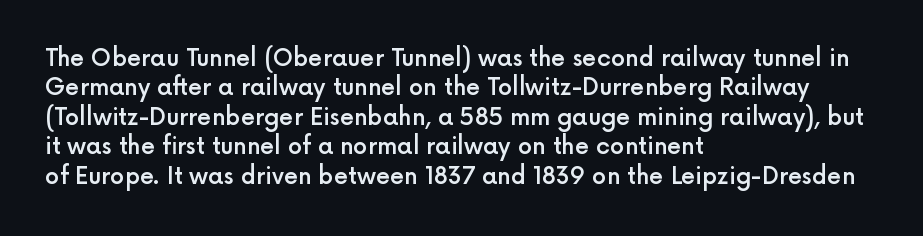
All the whitespace from short lines collects on the right. You could call the tracking neutral — neither tight nor loose. The axis of the letterforms is exactly vertical. Honestly, there is no underline to notice here at all.
